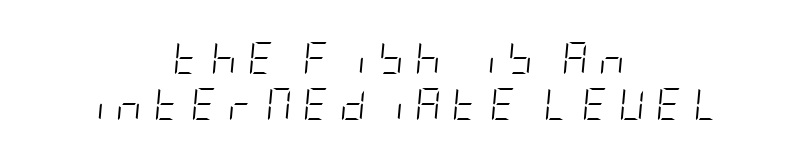
The image shows 32 px light, condensed type, italic (leaning right); set centered, normal line spacing (1.45x), unusually wide letter spacing (+0.35 em), not underlined; low stroke contrast and a large x-height.
